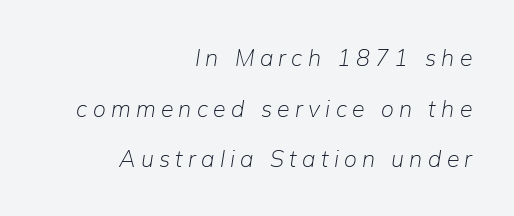
{"italic": "yes", "lean": "right", "slant_degrees": 9, "bold": "no", "underline": "no", "align": "right", "line_spacing": "loose", "line_spacing_ratio": 2.2, "letter_spacing": "wide", "letter_spacing_em": 0.23, "glyph_px": 23}
